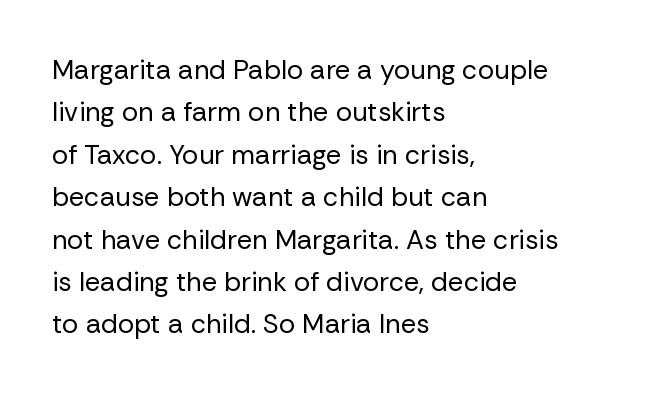
Characters follow at the spacing the type designer built in. Where is the straight margin? On the left. Weight: regular or lighter. Check the space under the baseline: it is left empty. Each new line begins a customary step beneath the previous one.
